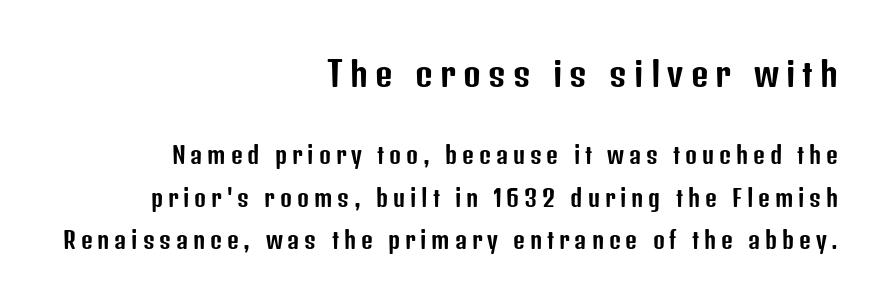
The image shows 34 px condensed sans-serif type, upright; set right-aligned, line spacing 1.83x, unusually wide letter spacing (+0.21 em), not underlined; the first (top) block is 1.48x larger; low stroke contrast and a medium x-height.
